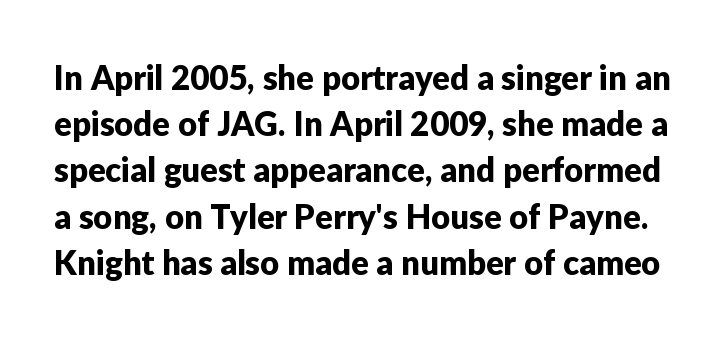
Standard letterfit; no display-style spreading of the glyphs. Varying glyph widths throughout — classic text-font behaviour. Are there feet on the stems? There aren't — it's a sans. Clear beneath every line of the passage. The rows are spaced the way most documents space them.
